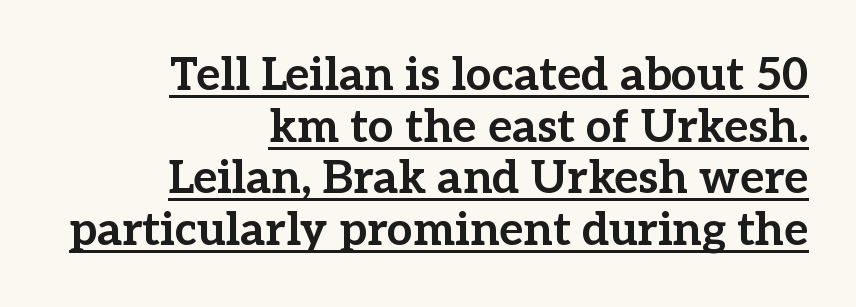
Q: Is the text bold? A: Yes.
Q: Is the text italic (slanted)? A: No, it is upright.
Q: Is the typeface a serif or a sans-serif typeface? A: Serif.
Q: Is the text underlined? A: Yes.
Q: How is the paragraph aligned? A: Right-aligned.
Q: Is the spacing between letters normal or unusually wide? A: Normal.
Q: Is the spacing between lines tight, normal or loose? A: Tight.
Q: Width (condensed, normal, or wide)? A: Normal.
Q: Stroke contrast? A: Low.
Q: x-height? A: Medium.
Q: Monospaced? A: No.
